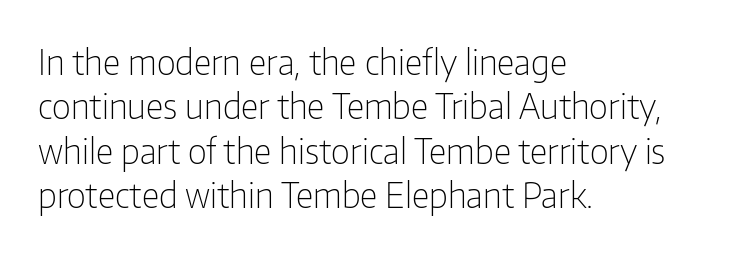
The image shows 35 px light, condensed sans-serif type, upright; set left-aligned, normal line spacing (1.27x), normal letter spacing, not underlined; low stroke contrast and a medium x-height.
